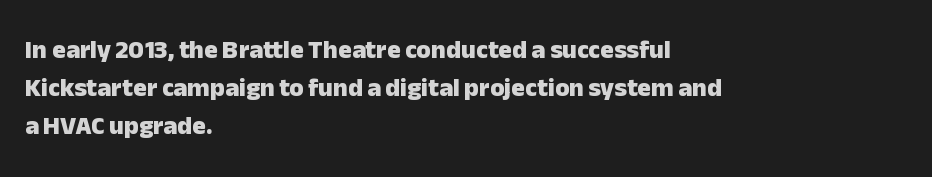
One glance says typical: line gaps are just what's usual. Students, note that the glyphs here touch the page at normal intervals. When letters stand straight like this, we call the style roman or upright. The string is rendered with underlining switched off. Casual observation: everything's shoved over to the left.
